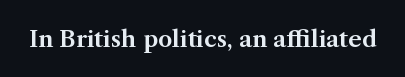
{"italic": "no", "underline": "no", "letter_spacing": "normal", "letter_spacing_em": 0.0, "glyph_px": 23}
